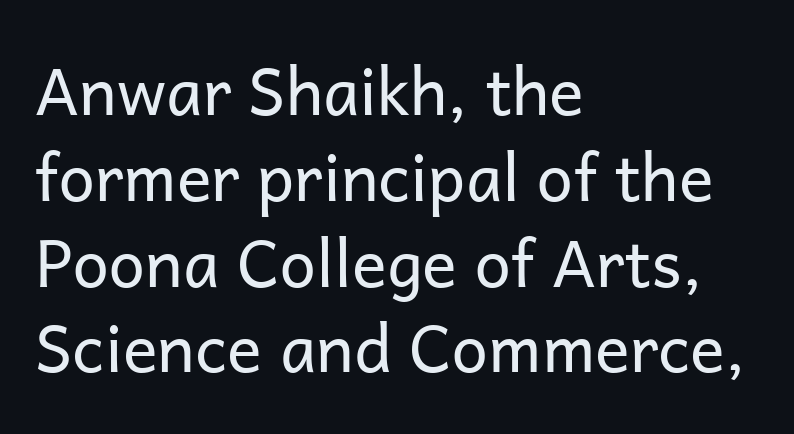
{"serif": "no", "italic": "no", "bold": "no", "weight": "regular", "width": "normal", "stroke_contrast": "low", "x_height": "medium", "monospaced": "no", "underline": "no", "align": "left", "line_spacing": "normal", "line_spacing_ratio": 1.32, "letter_spacing": "normal", "letter_spacing_em": 0.0, "glyph_px": 65}
